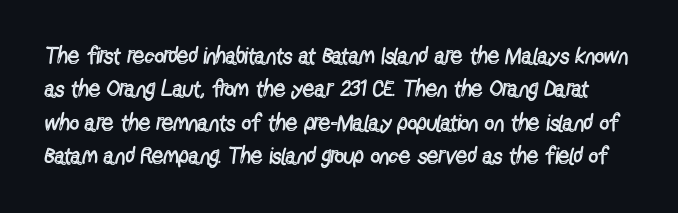
Nothing unusual about the tracking: characters are spaced as the font intends. The passage shown stacks its lines at a standard gap. Decoration check: the copy has no underline. The characters are drawn with everyday or finer stroke widths.
